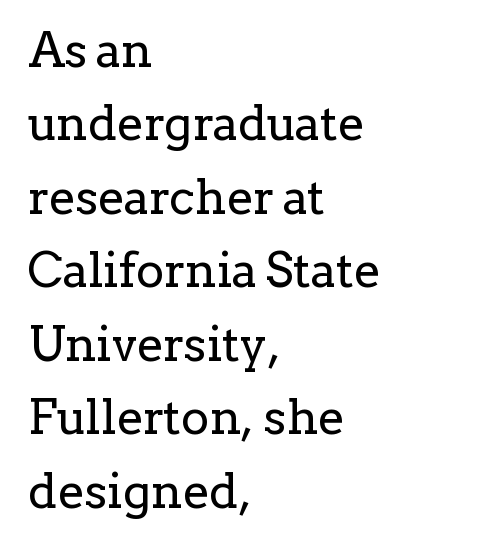
Here the designer chose a conventional face with non-uniform glyph widths. This rendering features lettering with no underline. Compared with a typical body face, this is equally light or lighter still. The typeface chosen for these lines features serifs. Compared with typical paragraphs, the rows here are spaced about the same.
